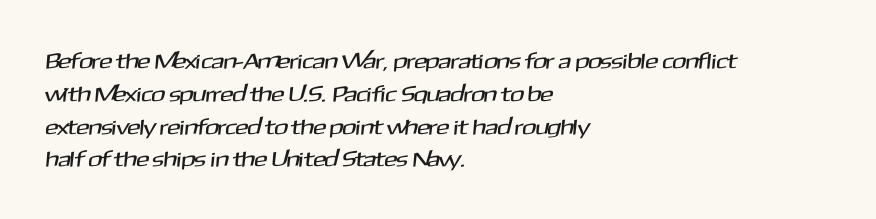
The image shows 22 px text type; set left-aligned, normal line spacing (1.49x), normal letter spacing, not underlined.
